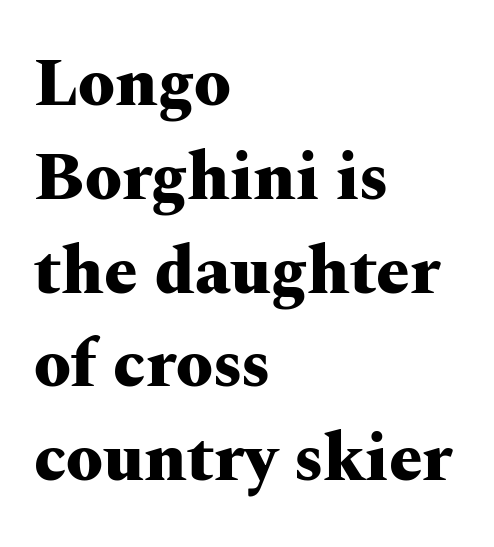
The gaps between neighbouring characters are ordinary and unremarkable. These words are printed bold, with thick strokes throughout. A typesetter would label this face a serif. The string is rendered with underlining switched off. Think of a printed novel: that variable character pitch is what you see here. Interline gaps are of average width in this sample.
